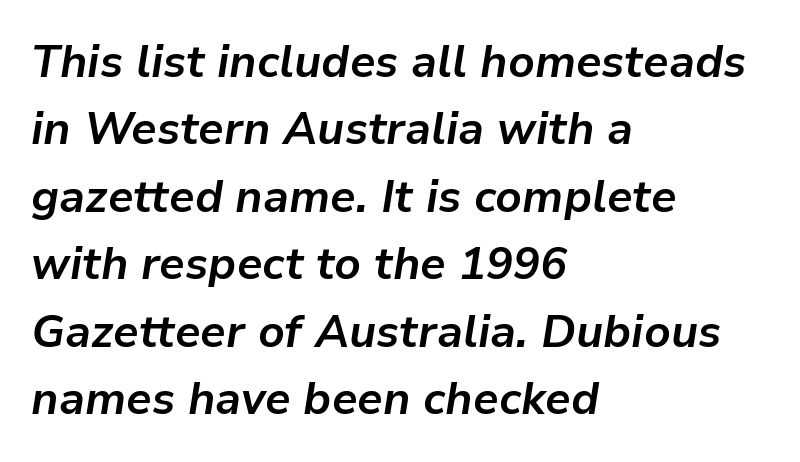
{"italic": "yes", "lean": "right", "slant_degrees": 9, "bold": "yes", "weight": "bold", "width": "normal", "stroke_contrast": "low", "x_height": "medium", "monospaced": "no", "underline": "no", "align": "left", "line_spacing": "normal", "line_spacing_ratio": 1.5, "letter_spacing": "normal", "letter_spacing_em": 0.0, "glyph_px": 45}
